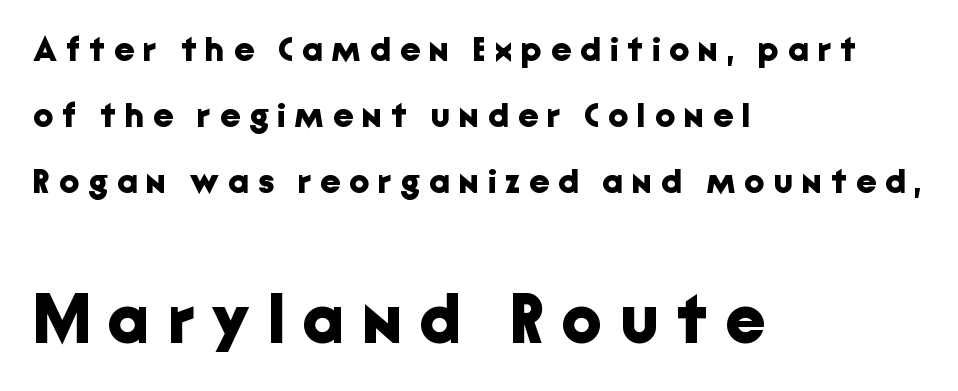
Is there any slant? The stems are plumb. Caption: multi-line text, flush left, ragged right. Look at the bottom of the vertical strokes: they stop flat, with no serifs. Larger block? The one below; the one above is distinctly smaller. The letters advance in unequal steps, a hallmark of proportional type. The tracking jumps out immediately: characters are airy and widely separated.
